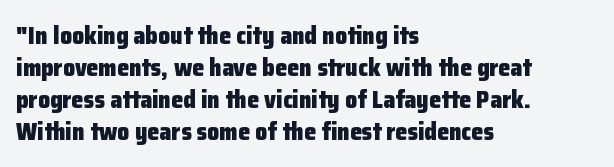
{"italic": "no", "bold": "yes", "underline": "no", "align": "left", "line_spacing": "normal", "line_spacing_ratio": 1.33, "letter_spacing": "normal", "letter_spacing_em": 0.0, "glyph_px": 24}
